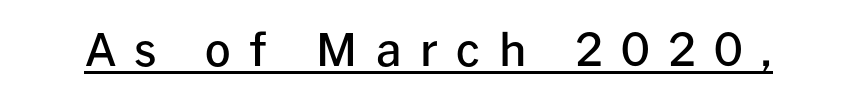
Q: Is the text bold? A: Semi-bold.
Q: Is the text italic (slanted)? A: No, it is upright.
Q: Is the typeface a serif or a sans-serif typeface? A: Sans-serif.
Q: Is the text underlined? A: Yes.
Q: Is the spacing between letters normal or unusually wide? A: Unusually wide.
Q: Width (condensed, normal, or wide)? A: Normal.
Q: Stroke contrast? A: Low.
Q: x-height? A: Medium.
Q: Monospaced? A: No.
